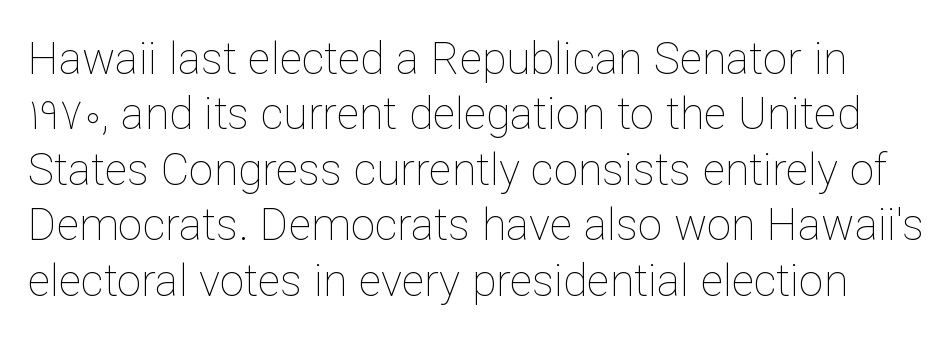
Q: Is the text bold? A: No.
Q: Is the text italic (slanted)? A: No, it is upright.
Q: Is the text underlined? A: No.
Q: Is the spacing between letters normal or unusually wide? A: Normal.
Q: Is the spacing between lines tight, normal or loose? A: Normal.
Q: Width (condensed, normal, or wide)? A: Normal.
Q: Stroke contrast? A: Low.
Q: x-height? A: Medium.
Q: Monospaced? A: No.
